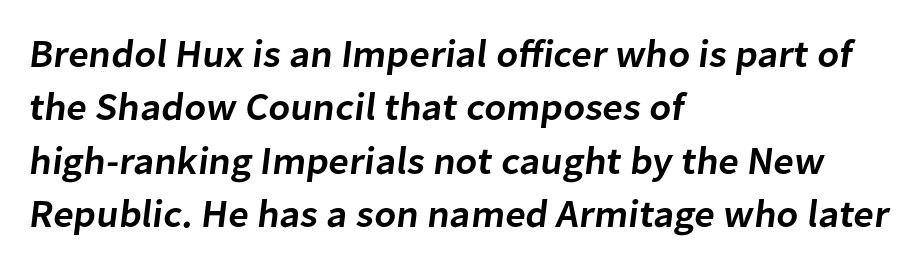
Q: Is the text bold? A: Semi-bold.
Q: Is the typeface a serif or a sans-serif typeface? A: Sans-serif.
Q: Is the text underlined? A: No.
Q: How is the paragraph aligned? A: Left-aligned.
Q: Is the spacing between letters normal or unusually wide? A: Normal.
Q: Is the spacing between lines tight, normal or loose? A: Normal.
Q: Width (condensed, normal, or wide)? A: Normal.
Q: Stroke contrast? A: Low.
Q: x-height? A: Medium.
Q: Monospaced? A: No.
